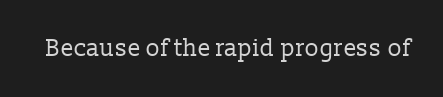
{"italic": "no", "bold": "no", "underline": "no", "letter_spacing": "normal", "letter_spacing_em": 0.0, "glyph_px": 24}
